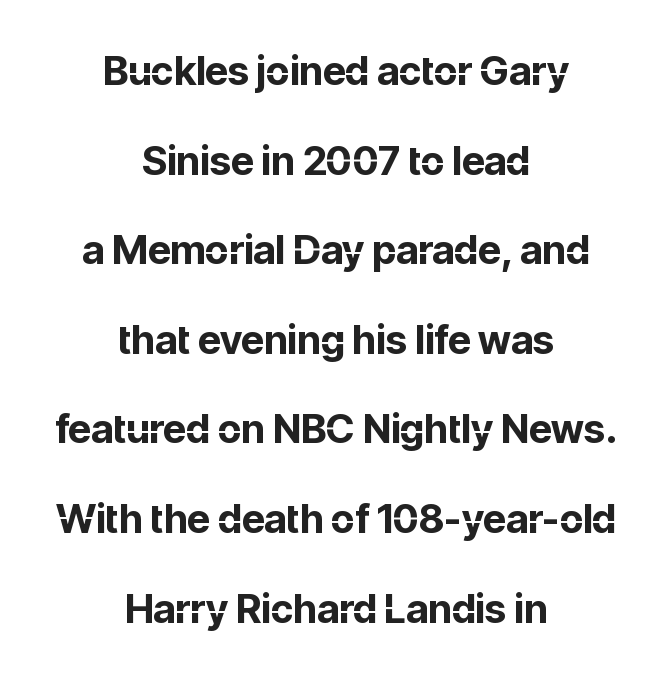
The image shows 40 px bold sans-serif type, upright; set centered, loose line spacing (2.24x), normal letter spacing, not underlined; low stroke contrast and a medium x-height.
